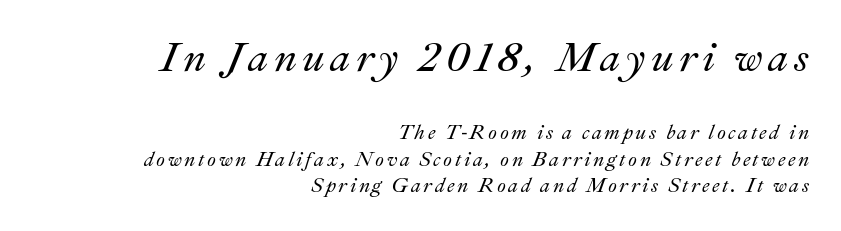
This sample has the flowing, uneven cadence of proportional lettering. Reading down the block, your eye finds every line finishing at a fixed right position. The face used here has a pronounced slope to its letters. Is the lower block the larger one? No — the upper block carries the bigger type.
